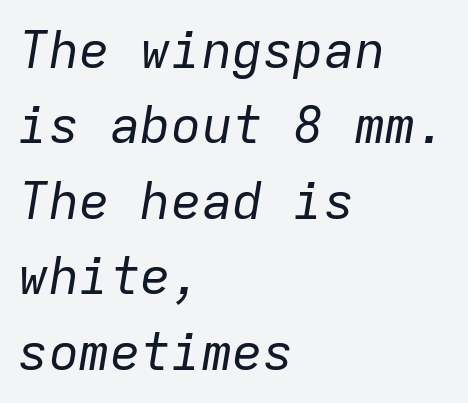
The image shows 51 px regular-weight type, italic (leaning right), monospaced; set left-aligned, normal line spacing (1.48x), normal letter spacing, not underlined; low stroke contrast and a medium x-height.
